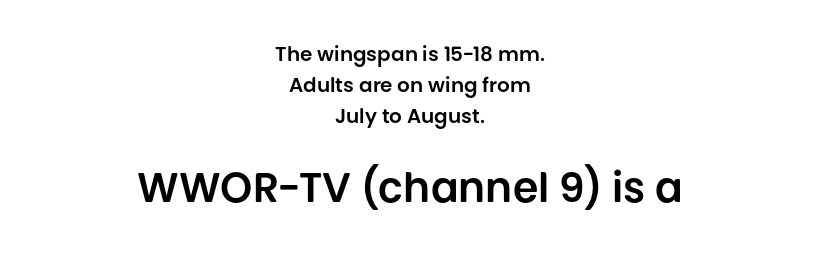
Examine the stroke ends and you'll find no serifs. Every stem runs plumb, perpendicular to the baseline. There is no visible air inserted between adjacent glyphs. Horizontally, the lines are justified to the midpoint only. Visually, the bottom section dominates because its glyphs are scaled up. Varying glyph widths throughout — classic text-font behaviour.
